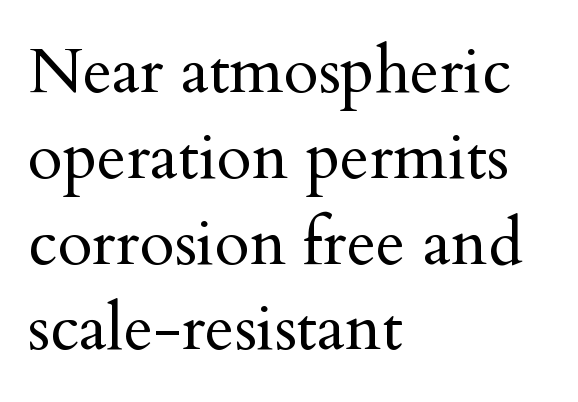
The letterforms sit shoulder to shoulder at normal distance. Little horizontal feet cap the strokes, marking this as serif type. Note the varied advance widths — an 'i' is clearly narrower than an 'm'. These lines are set flush left with a ragged right edge. Underlining? Definitely not there.
